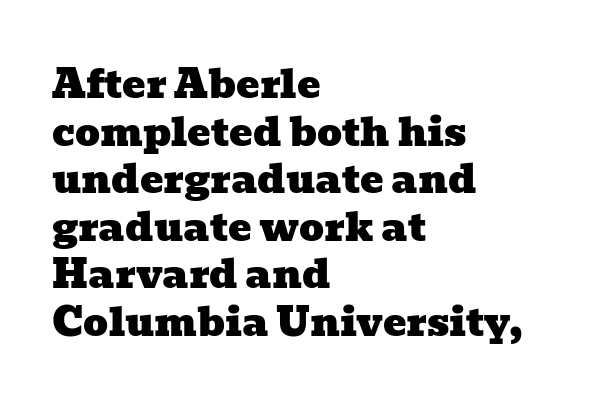
{"serif": "yes", "width": "wide", "stroke_contrast": "low", "x_height": "medium", "monospaced": "no", "underline": "no", "align": "left", "line_spacing_ratio": 1.22, "letter_spacing": "normal", "letter_spacing_em": 0.0, "glyph_px": 39}
